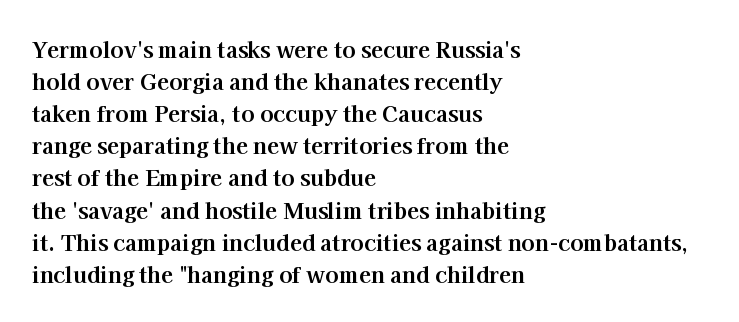
Q: Is the text bold? A: Yes.
Q: Is the text italic (slanted)? A: No, it is upright.
Q: Is the text underlined? A: No.
Q: How is the paragraph aligned? A: Left-aligned.
Q: Is the spacing between letters normal or unusually wide? A: Normal.
Q: Is the spacing between lines tight, normal or loose? A: Normal.
